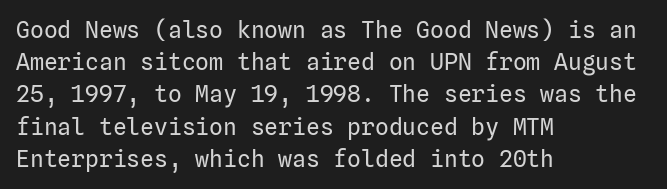
The image shows 23 px text type, upright; set left-aligned, normal line spacing (1.4x), normal letter spacing, not underlined.
